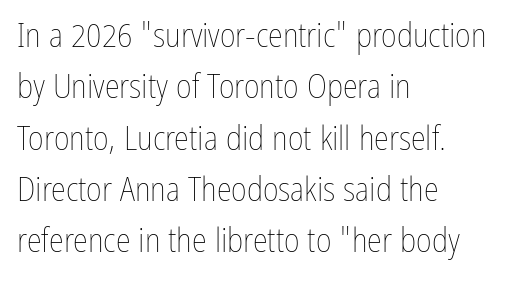
{"italic": "no", "bold": "no", "weight": "thin", "width": "condensed", "stroke_contrast": "low", "x_height": "medium", "monospaced": "no", "underline": "no", "align": "left", "line_spacing": "normal", "line_spacing_ratio": 1.51, "letter_spacing": "normal", "letter_spacing_em": 0.0, "glyph_px": 34}
